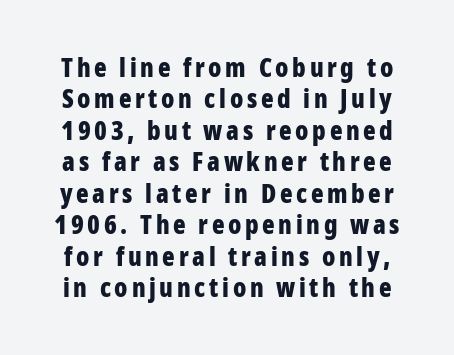
Q: Is the text bold? A: Yes.
Q: Is the text italic (slanted)? A: No, it is upright.
Q: Is the text underlined? A: No.
